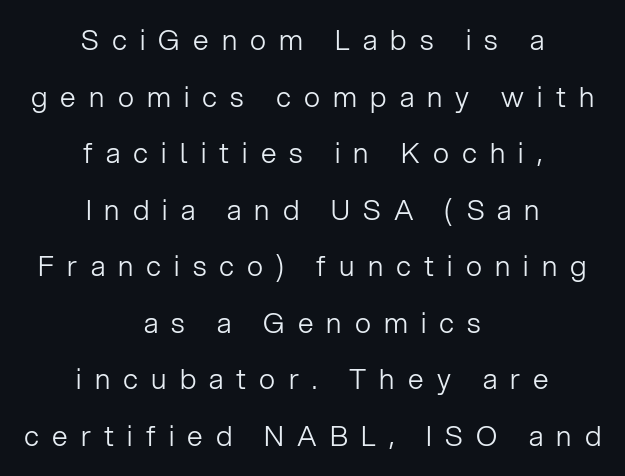
{"serif": "no", "italic": "no", "bold": "no", "weight": "light", "width": "normal", "stroke_contrast": "low", "x_height": "medium", "monospaced": "no", "underline": "no", "align": "center", "line_spacing": "loose", "line_spacing_ratio": 2.02, "letter_spacing": "wide", "letter_spacing_em": 0.47, "glyph_px": 28}
